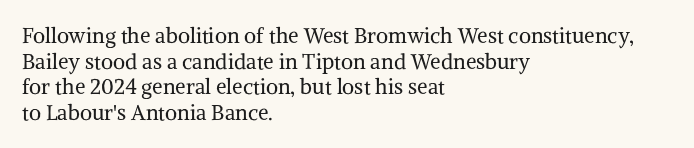
Does extra space separate the letters? No, they use regular spacing. The passage is arranged the way most books set body copy — flush left. The area under the type is left untouched. The face looks like a standard text weight, possibly lighter. Notice how the stems are strictly vertical — no italics here.
